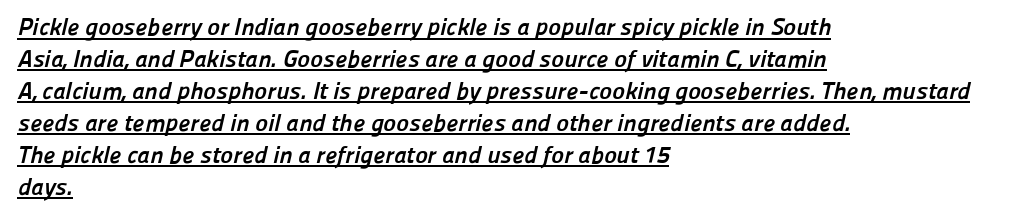
The image shows 24 px bold type; set left-aligned, normal line spacing (1.33x), normal letter spacing, underlined.
